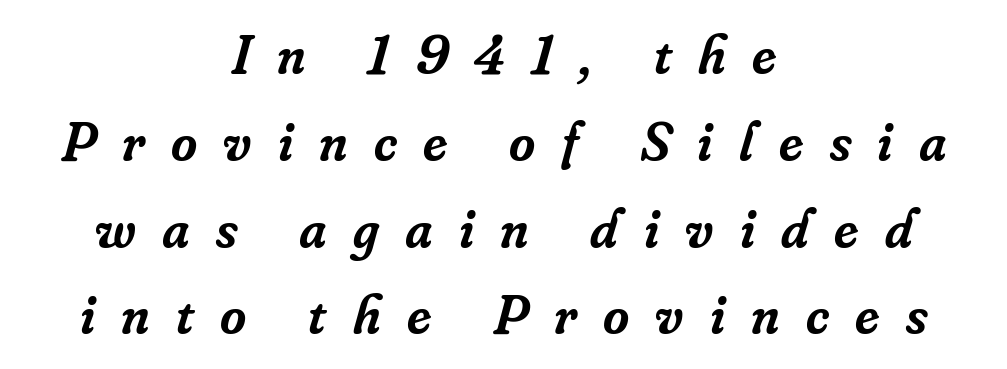
Q: Is the text bold? A: Semi-bold.
Q: Is the text italic (slanted)? A: Yes, it leans right by about 16 degrees.
Q: Is the typeface a serif or a sans-serif typeface? A: Serif.
Q: Is the text underlined? A: No.
Q: How is the paragraph aligned? A: Centered.
Q: Is the spacing between letters normal or unusually wide? A: Unusually wide.
Q: Is the spacing between lines tight, normal or loose? A: Normal.
Q: Width (condensed, normal, or wide)? A: Normal.
Q: Stroke contrast? A: Low.
Q: x-height? A: Small.
Q: Monospaced? A: No.
